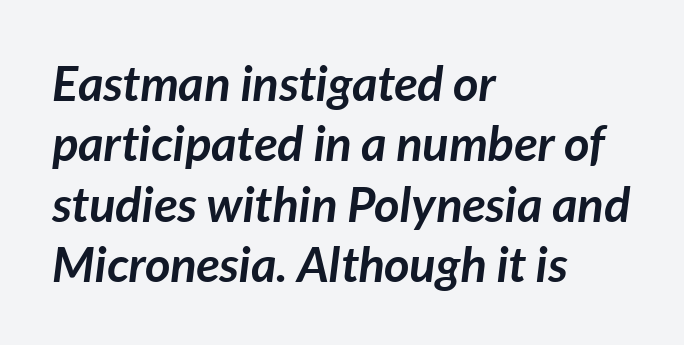
The image shows 49 px semibold type, italic (leaning right); set left-aligned, line spacing 1.23x, normal letter spacing, not underlined; low stroke contrast and a medium x-height.
